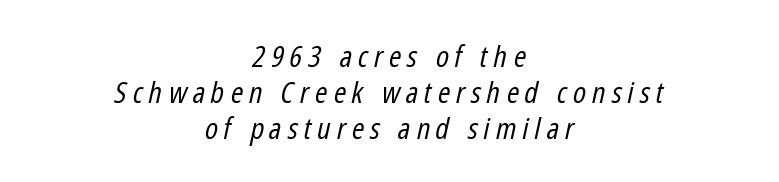
{"italic": "yes", "lean": "right", "slant_degrees": 12, "bold": "no", "weight": "regular", "width": "condensed", "stroke_contrast": "low", "x_height": "medium", "monospaced": "no", "underline": "no", "align": "center", "line_spacing_ratio": 1.2, "letter_spacing": "wide", "letter_spacing_em": 0.2, "glyph_px": 30}
